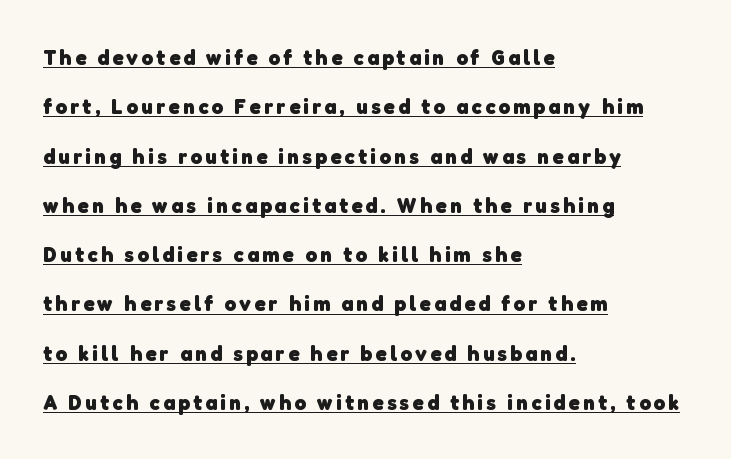
The image shows 22 px bold type; set left-aligned, loose line spacing (2.24x), underlined.
